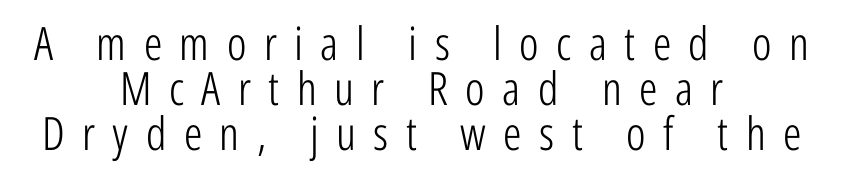
Q: Is the text bold? A: No.
Q: Is the text italic (slanted)? A: No, it is upright.
Q: Is the typeface a serif or a sans-serif typeface? A: Sans-serif.
Q: Is the text underlined? A: No.
Q: How is the paragraph aligned? A: Centered.
Q: Is the spacing between letters normal or unusually wide? A: Unusually wide.
Q: Is the spacing between lines tight, normal or loose? A: Tight.
Q: Width (condensed, normal, or wide)? A: Condensed.
Q: Stroke contrast? A: Low.
Q: x-height? A: Medium.
Q: Monospaced? A: No.
